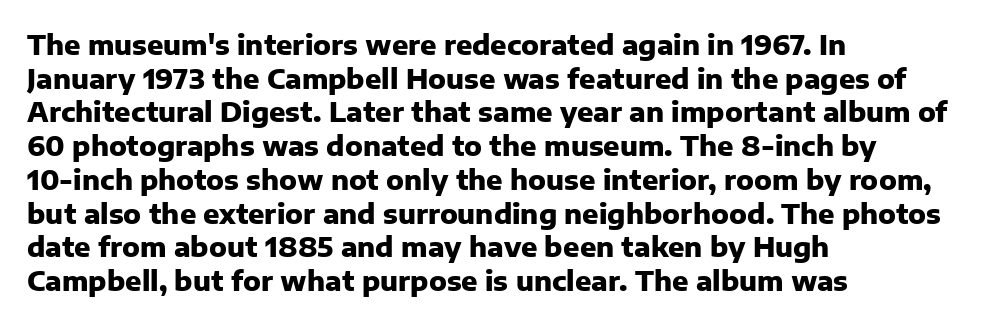
The image shows 27 px bold type, upright; set left-aligned, normal line spacing (1.25x), normal letter spacing, not underlined.
